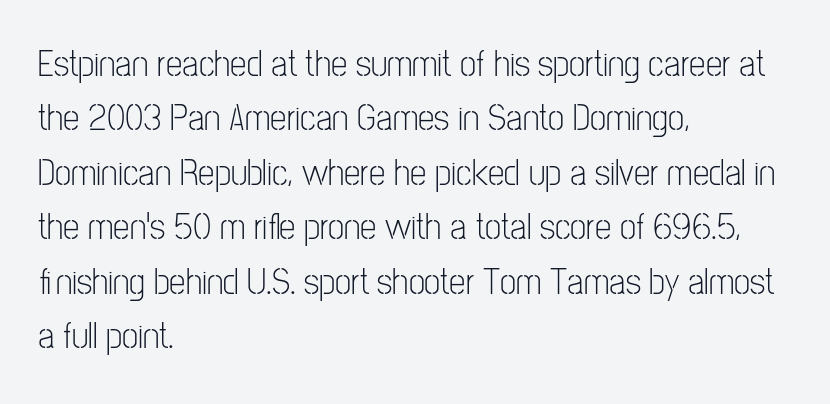
{"serif": "no", "italic": "no", "bold": "no", "weight": "light", "width": "condensed", "stroke_contrast": "low", "x_height": "medium", "monospaced": "no", "underline": "no", "align": "left", "line_spacing": "normal", "line_spacing_ratio": 1.47, "letter_spacing": "normal", "letter_spacing_em": 0.0, "glyph_px": 37}
